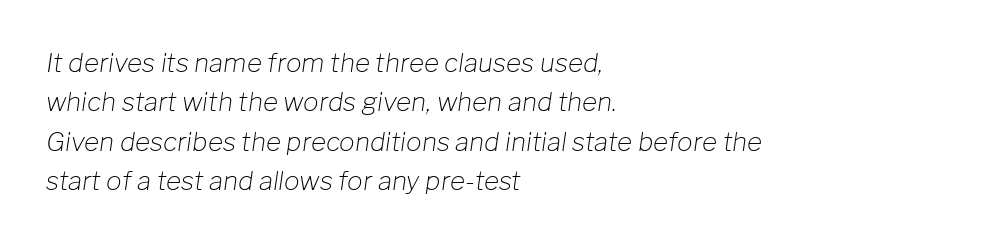
The specimen omits any rule beneath the text block's lines. Line beginnings align vertically; line endings do not. The vertical gap from one line to the next is medium. The characters are drawn with everyday or finer stroke widths. When letters slant like this, we call the style italic.
